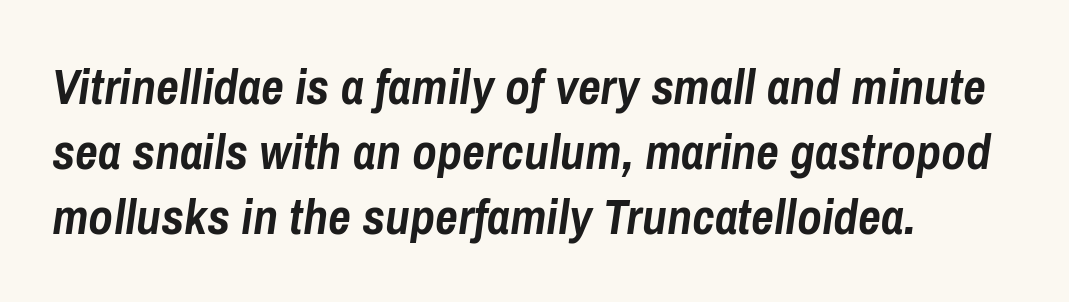
Is the type bold? Yes — the strokes are clearly thick and heavy. An italicized treatment has been applied to the whole sample. Descenders are the only things crossing below the line. Notice how descenders clear the ascenders below comfortably — that's standard leading. The lines in this sample share a left origin and differ only in where they stop.
